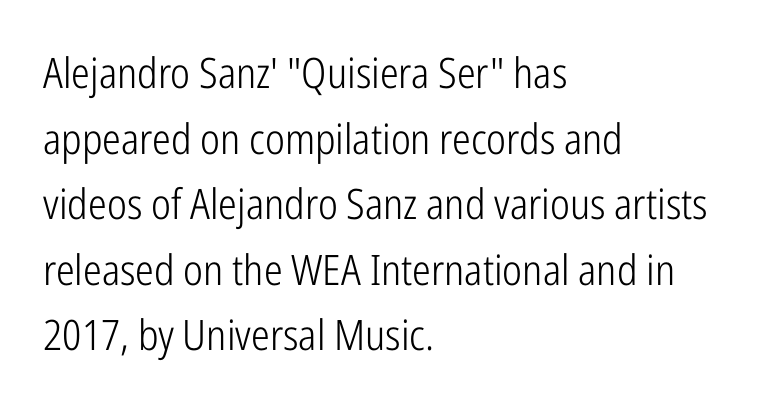
{"serif": "no", "italic": "no", "bold": "no", "weight": "light", "width": "condensed", "stroke_contrast": "low", "x_height": "medium", "monospaced": "no", "underline": "no", "align": "left", "line_spacing": "normal", "line_spacing_ratio": 1.56, "letter_spacing": "normal", "letter_spacing_em": 0.0, "glyph_px": 42}
